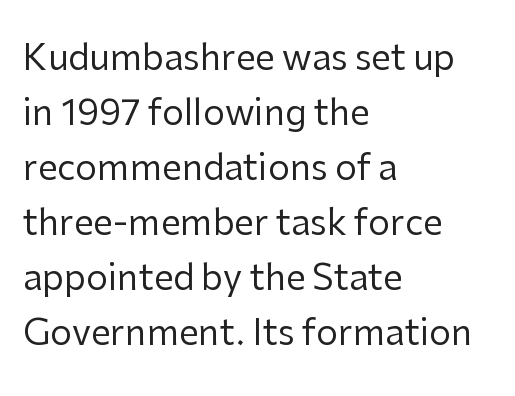
The image shows 35 px regular-weight sans-serif type, upright; set left-aligned, normal line spacing (1.57x), normal letter spacing, not underlined; low stroke contrast and a medium x-height.
